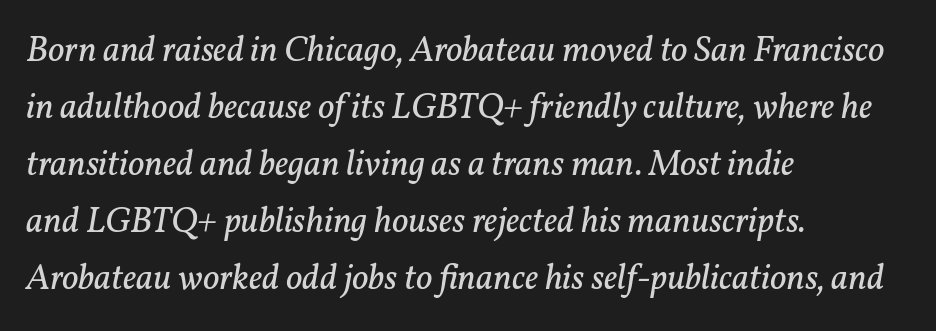
Q: Is the text bold? A: No.
Q: Is the text italic (slanted)? A: Yes, it leans right by about 11 degrees.
Q: Is the typeface a serif or a sans-serif typeface? A: Serif.
Q: Is the text underlined? A: No.
Q: How is the paragraph aligned? A: Left-aligned.
Q: Is the spacing between letters normal or unusually wide? A: Normal.
Q: Is the spacing between lines tight, normal or loose? A: Normal.
Q: Width (condensed, normal, or wide)? A: Normal.
Q: Stroke contrast? A: Low.
Q: x-height? A: Medium.
Q: Monospaced? A: No.
